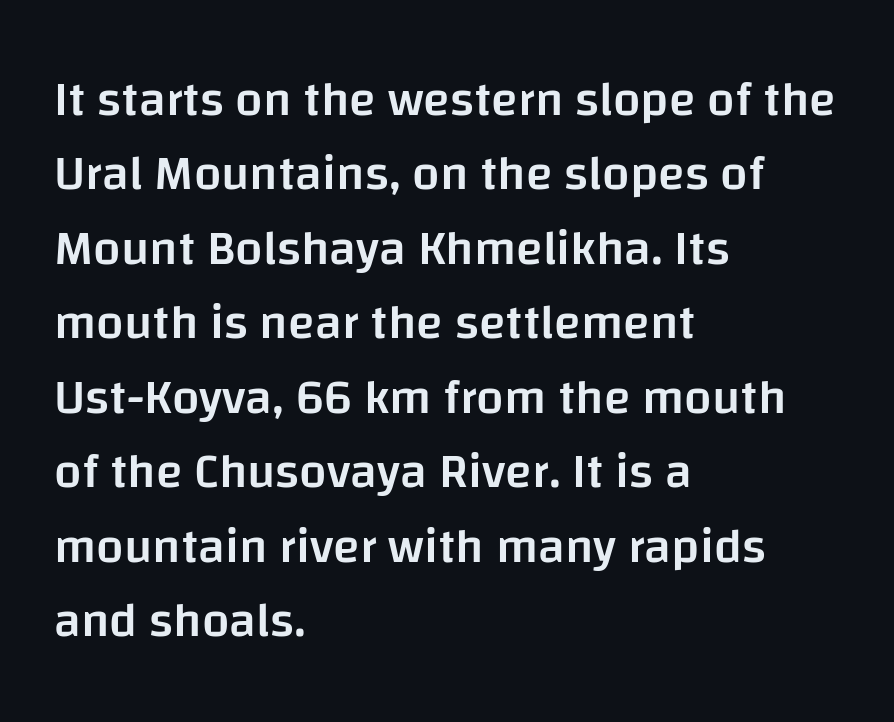
{"serif": "no", "italic": "no", "bold": "semi", "weight": "semibold", "width": "normal", "stroke_contrast": "low", "x_height": "large", "monospaced": "no", "underline": "no", "align": "left", "line_spacing": "normal", "line_spacing_ratio": 1.52, "letter_spacing": "normal", "letter_spacing_em": 0.0, "glyph_px": 49}
